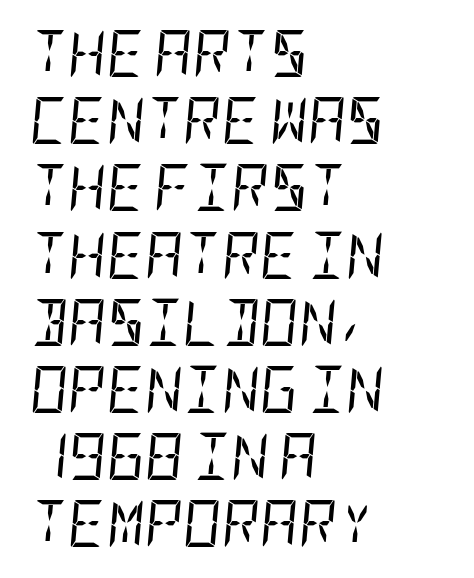
{"italic": "yes", "lean": "right", "slant_degrees": 5, "bold": "no", "weight": "regular", "width": "condensed", "stroke_contrast": "low", "x_height": "large", "underline": "no", "align": "left", "line_spacing": "normal", "line_spacing_ratio": 1.43, "letter_spacing": "normal", "letter_spacing_em": 0.0, "glyph_px": 47}
